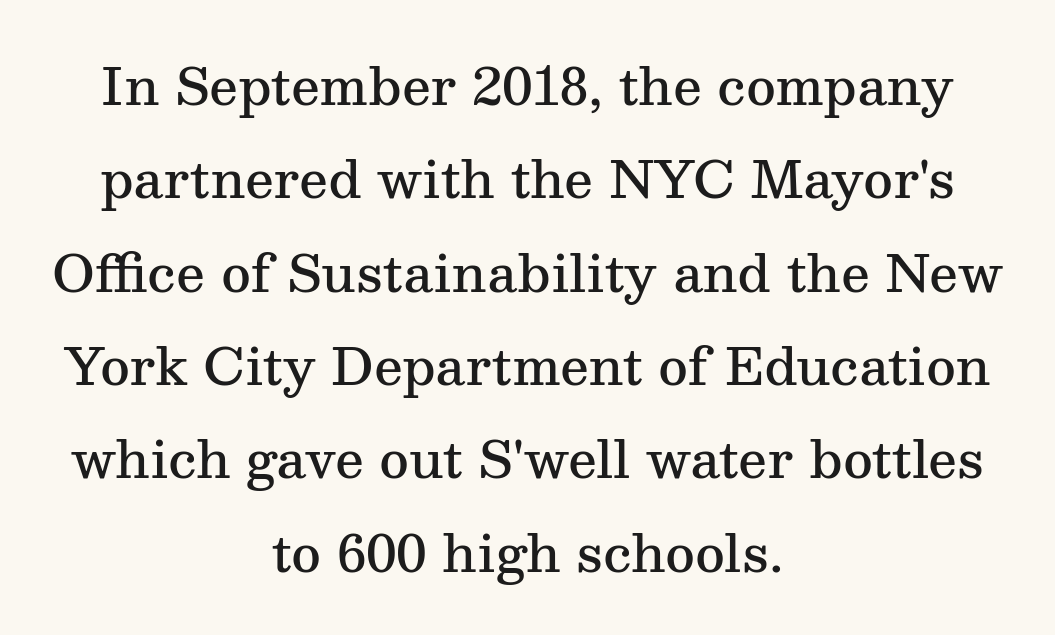
Q: Is the text bold? A: Semi-bold.
Q: Is the text italic (slanted)? A: No, it is upright.
Q: Is the typeface a serif or a sans-serif typeface? A: Serif.
Q: Is the text underlined? A: No.
Q: How is the paragraph aligned? A: Centered.
Q: Is the spacing between letters normal or unusually wide? A: Normal.
Q: Width (condensed, normal, or wide)? A: Normal.
Q: Stroke contrast? A: Medium.
Q: x-height? A: Medium.
Q: Monospaced? A: No.
